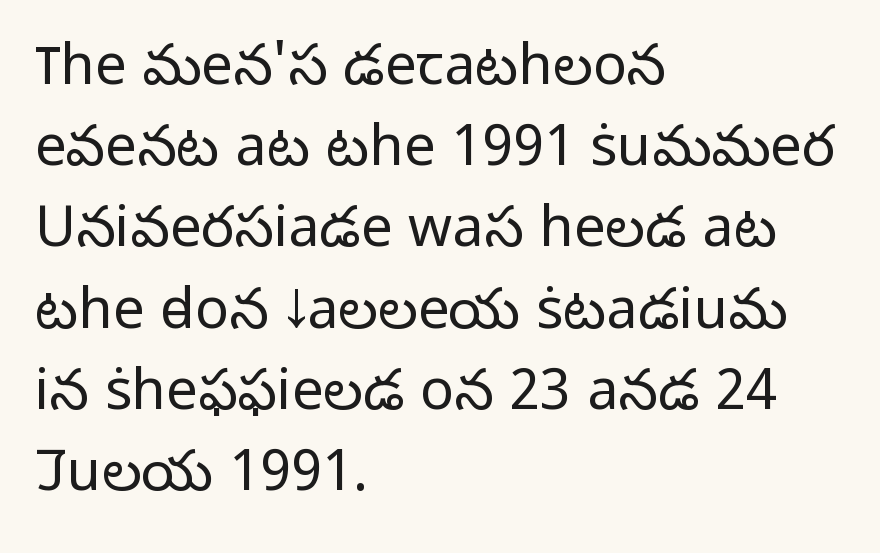
{"serif": "no", "italic": "no", "bold": "no", "weight": "light", "width": "normal", "stroke_contrast": "low", "x_height": "medium", "monospaced": "no", "underline": "no", "align": "left", "line_spacing": "normal", "line_spacing_ratio": 1.45, "letter_spacing": "normal", "letter_spacing_em": 0.0, "glyph_px": 56}
